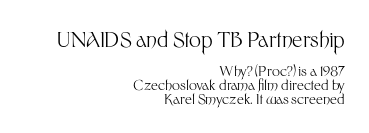
Bigger letters appear in the top chunk; the bottom chunk is reduced. This rendering uses right alignment, leaving the left contour irregular. No chunkiness to these letters — they're not bold. Just letters on the line, the space beneath them empty. The tracking reads as untouched default to a designer's eye. The specimen reads as upright at a glance.
